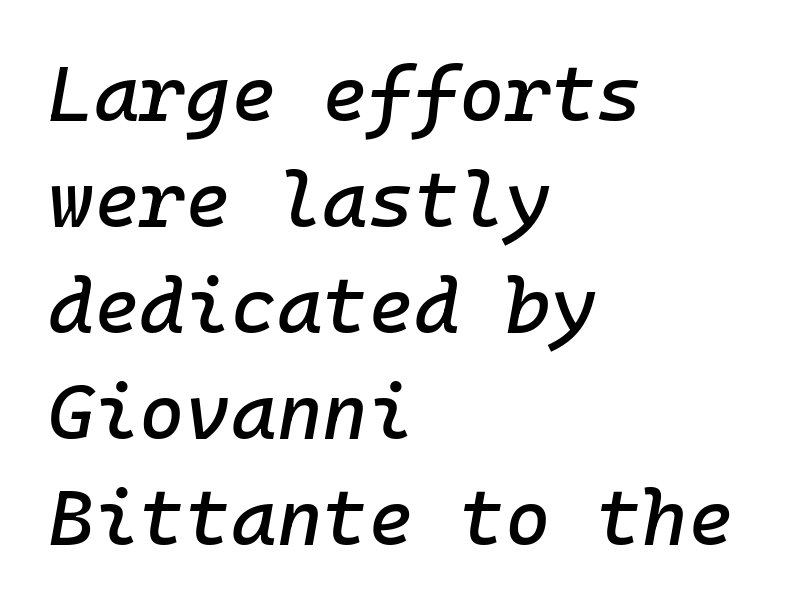
Q: Is the text italic (slanted)? A: Yes, it leans right by about 10 degrees.
Q: Is the text underlined? A: No.
Q: How is the paragraph aligned? A: Left-aligned.
Q: Is the spacing between letters normal or unusually wide? A: Normal.
Q: Is the spacing between lines tight, normal or loose? A: Normal.
Q: Width (condensed, normal, or wide)? A: Normal.
Q: Stroke contrast? A: Low.
Q: x-height? A: Medium.
